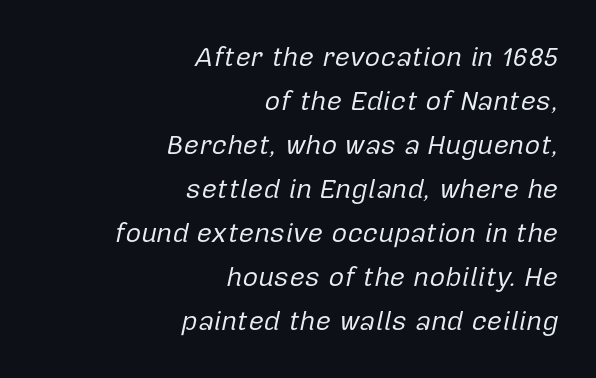
No chunkiness to these letters — they're not bold. The glyphs are unaccompanied by any horizontal stroke below them. Every row of glyphs terminates at an identical x-position on the right. The letters sit at their default tracking, neither squeezed nor spread.
